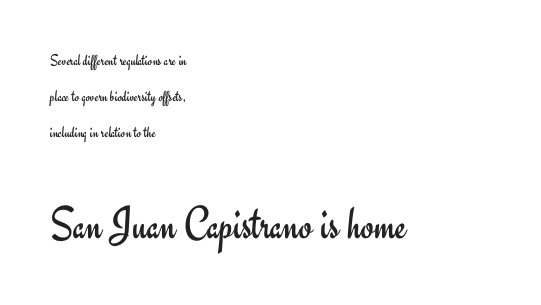
The image shows 47 px regular-weight sans-serif type; set left-aligned, loose line spacing (2.24x), normal letter spacing, not underlined; the second (bottom) block is 2.94x larger; low stroke contrast and a small x-height.
